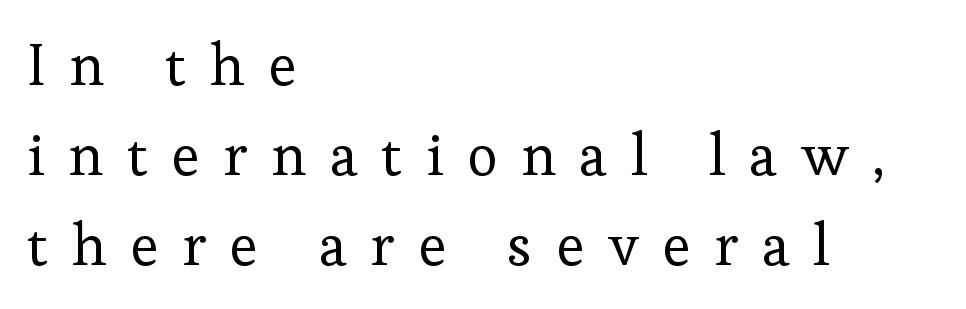
The image shows 58 px regular-weight serif type, upright; set left-aligned, normal line spacing (1.55x), unusually wide letter spacing (+0.41 em), not underlined; low stroke contrast and a medium x-height.
